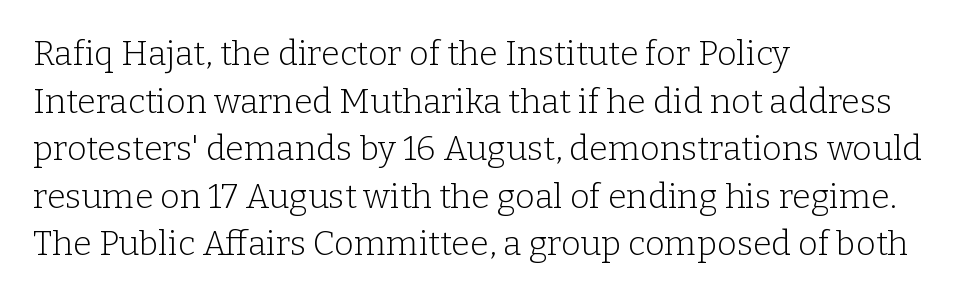
{"serif": "yes", "italic": "no", "bold": "no", "weight": "light", "width": "normal", "stroke_contrast": "low", "x_height": "medium", "monospaced": "no", "underline": "no", "align": "left", "line_spacing": "normal", "line_spacing_ratio": 1.4, "letter_spacing": "normal", "letter_spacing_em": 0.0, "glyph_px": 34}
